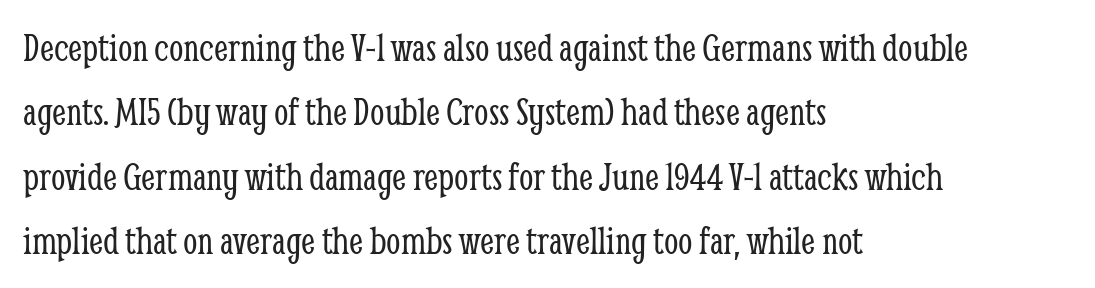
Q: Is the text bold? A: No.
Q: Is the text italic (slanted)? A: No, it is upright.
Q: Is the typeface a serif or a sans-serif typeface? A: Serif.
Q: Is the text underlined? A: No.
Q: How is the paragraph aligned? A: Left-aligned.
Q: Is the spacing between letters normal or unusually wide? A: Normal.
Q: Is the spacing between lines tight, normal or loose? A: Normal.
Q: Width (condensed, normal, or wide)? A: Condensed.
Q: Stroke contrast? A: Low.
Q: x-height? A: Medium.
Q: Monospaced? A: No.
